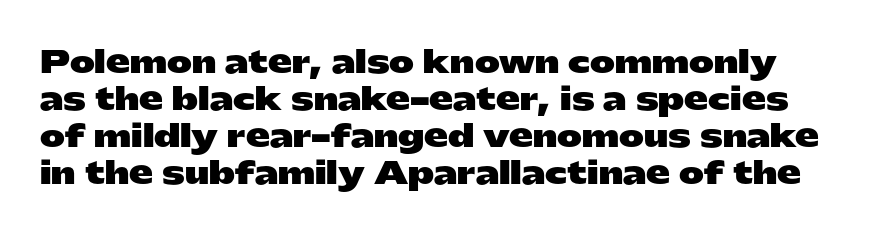
Weight check: bold — yes, fully. The glyphs are unaccompanied by any horizontal stroke below them. These lines are composed in type without serifs. The lettering stays uniformly vertical, giving the passage a roman look.
